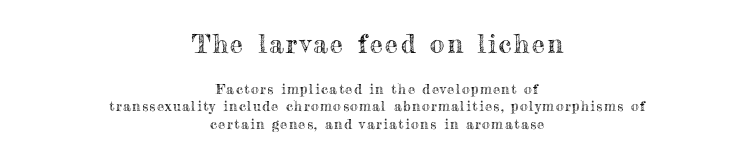
Bare-footed words on every line. Italic? Not at all — the glyphs are vertical. If you folded the block vertically in half, each line would mirror itself in length. Compare the two chunks: the upper has the greater cap height.
